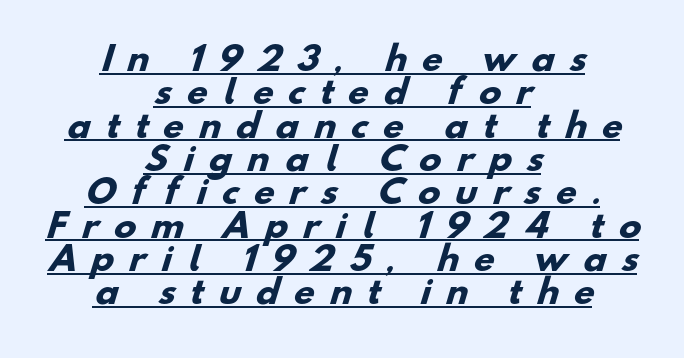
{"serif": "no", "bold": "yes", "weight": "heavy", "width": "normal", "stroke_contrast": "low", "x_height": "small", "monospaced": "no", "underline": "yes", "align": "center", "line_spacing": "tight", "line_spacing_ratio": 1.01, "letter_spacing": "wide", "letter_spacing_em": 0.47, "glyph_px": 33}
